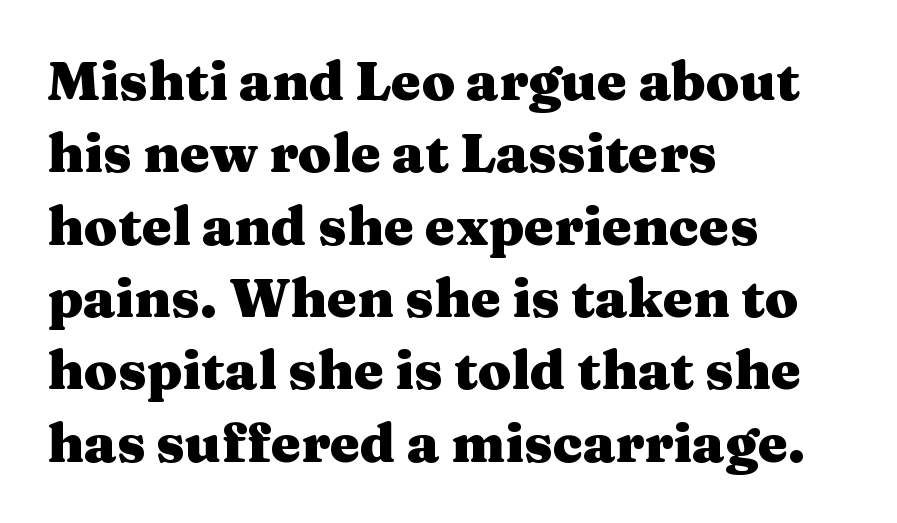
The image shows 54 px heavy, wide serif type, upright; set left-aligned, normal line spacing (1.34x), normal letter spacing, not underlined; medium stroke contrast and a medium x-height.
